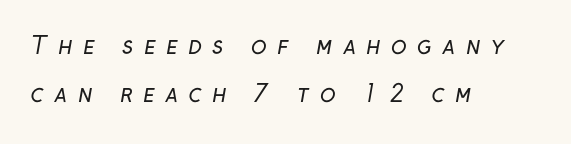
Q: Is the text bold? A: No.
Q: Is the text underlined? A: No.
Q: How is the paragraph aligned? A: Left-aligned.
Q: Is the spacing between letters normal or unusually wide? A: Unusually wide.
Q: Is the spacing between lines tight, normal or loose? A: Loose.
